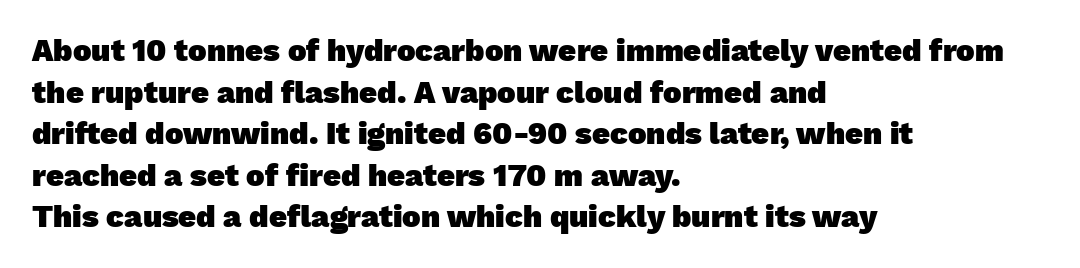
Q: Is the text bold? A: Yes.
Q: Is the typeface a serif or a sans-serif typeface? A: Sans-serif.
Q: Is the text underlined? A: No.
Q: How is the paragraph aligned? A: Left-aligned.
Q: Is the spacing between letters normal or unusually wide? A: Normal.
Q: Is the spacing between lines tight, normal or loose? A: Normal.
Q: Width (condensed, normal, or wide)? A: Normal.
Q: Stroke contrast? A: Low.
Q: x-height? A: Medium.
Q: Monospaced? A: No.
